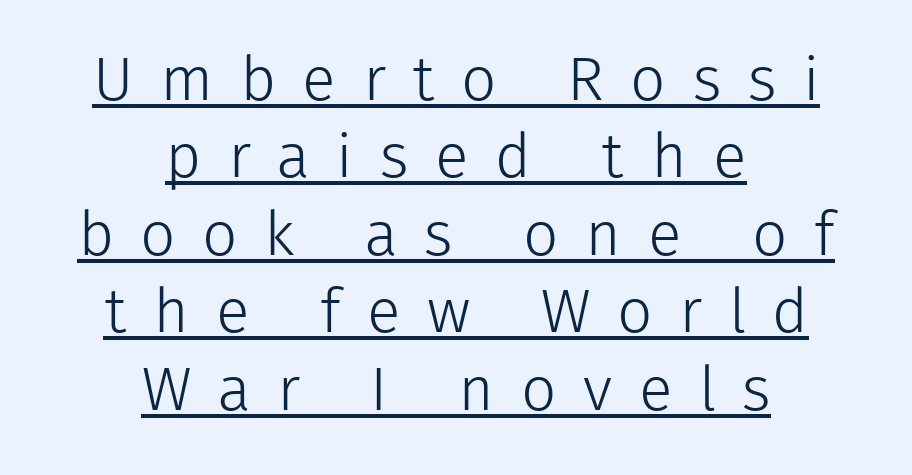
Q: Is the text bold? A: No.
Q: Is the text italic (slanted)? A: No, it is upright.
Q: Is the typeface a serif or a sans-serif typeface? A: Sans-serif.
Q: Is the text underlined? A: Yes.
Q: How is the paragraph aligned? A: Centered.
Q: Is the spacing between letters normal or unusually wide? A: Unusually wide.
Q: Is the spacing between lines tight, normal or loose? A: Normal.
Q: Width (condensed, normal, or wide)? A: Normal.
Q: Stroke contrast? A: Low.
Q: x-height? A: Medium.
Q: Monospaced? A: No.
